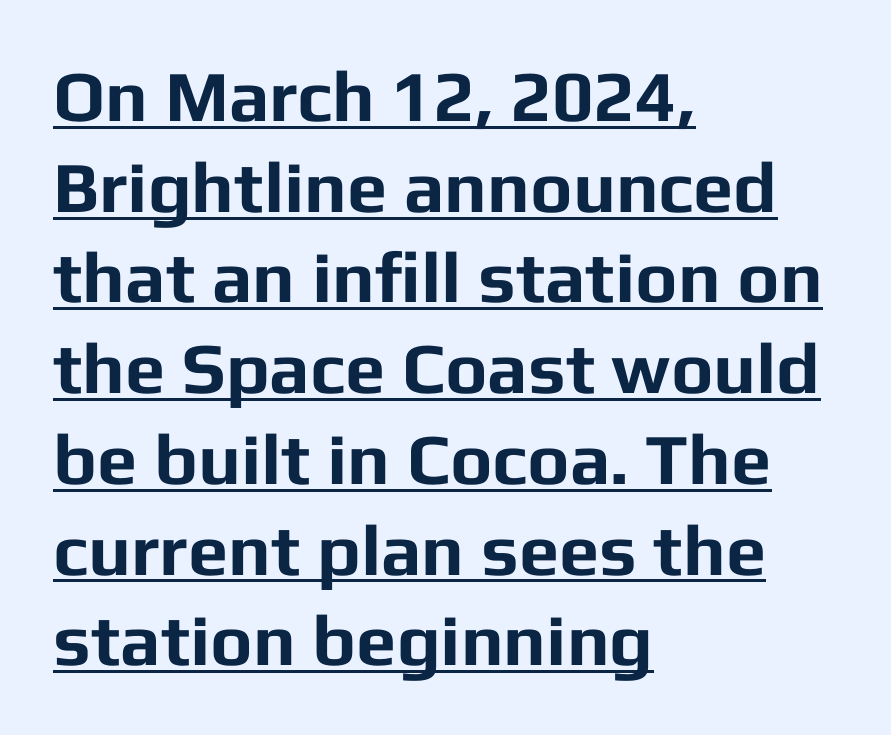
Q: Is the text bold? A: Yes.
Q: Is the text italic (slanted)? A: No, it is upright.
Q: Is the typeface a serif or a sans-serif typeface? A: Sans-serif.
Q: Is the text underlined? A: Yes.
Q: How is the paragraph aligned? A: Left-aligned.
Q: Is the spacing between letters normal or unusually wide? A: Normal.
Q: Is the spacing between lines tight, normal or loose? A: Normal.
Q: Width (condensed, normal, or wide)? A: Normal.
Q: Stroke contrast? A: Low.
Q: x-height? A: Medium.
Q: Monospaced? A: No.
